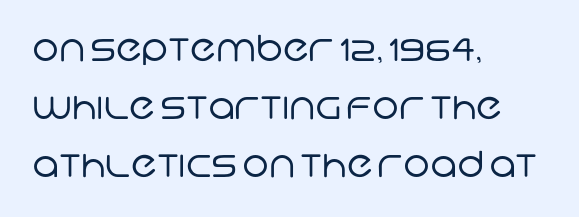
Ink coverage per letter is moderate at most. The rendering shows plain stroke endings on the letterforms — a sans-serif design. Spacing verdict: proportional, widths tailored to each character. Glyph-to-glyph distance matches everyday printed text.
